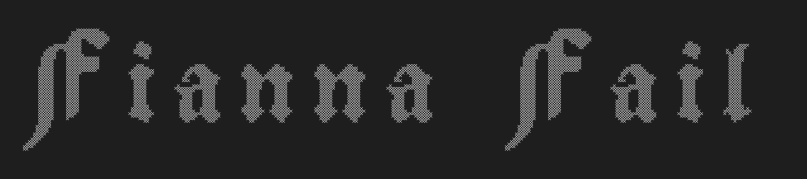
Q: Is the text italic (slanted)? A: No, it is upright.
Q: Is the text underlined? A: No.
Q: Is the spacing between letters normal or unusually wide? A: Unusually wide.
Q: Width (condensed, normal, or wide)? A: Condensed.
Q: x-height? A: Small.
Q: Monospaced? A: No.
